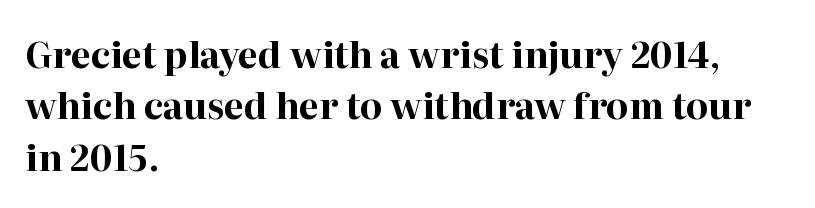
{"serif": "yes", "italic": "no", "bold": "yes", "weight": "bold", "width": "normal", "stroke_contrast": "high", "x_height": "medium", "monospaced": "no", "underline": "no", "align": "left", "line_spacing": "normal", "line_spacing_ratio": 1.43, "letter_spacing": "normal", "letter_spacing_em": 0.0, "glyph_px": 36}
